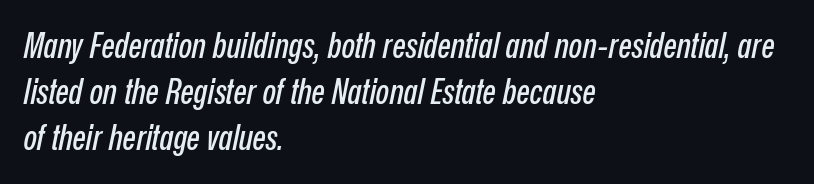
Horizontal bands of white between lines are of average thickness. Descenders are the only things crossing below the line. The paragraph shown leans on its left margin. The font's italic variant was chosen for this text. A typesetter would call this zero additional tracking.
